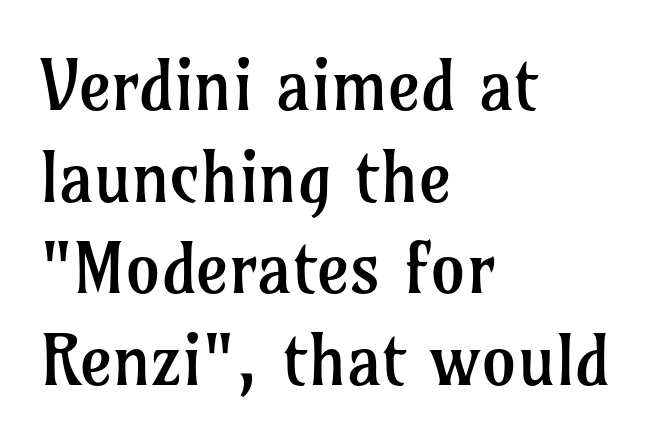
Q: Is the text bold? A: No.
Q: Is the text italic (slanted)? A: No, it is upright.
Q: Is the typeface a serif or a sans-serif typeface? A: Serif.
Q: Is the text underlined? A: No.
Q: How is the paragraph aligned? A: Left-aligned.
Q: Is the spacing between letters normal or unusually wide? A: Normal.
Q: Is the spacing between lines tight, normal or loose? A: Normal.
Q: Width (condensed, normal, or wide)? A: Normal.
Q: Stroke contrast? A: Low.
Q: x-height? A: Medium.
Q: Monospaced? A: No.
